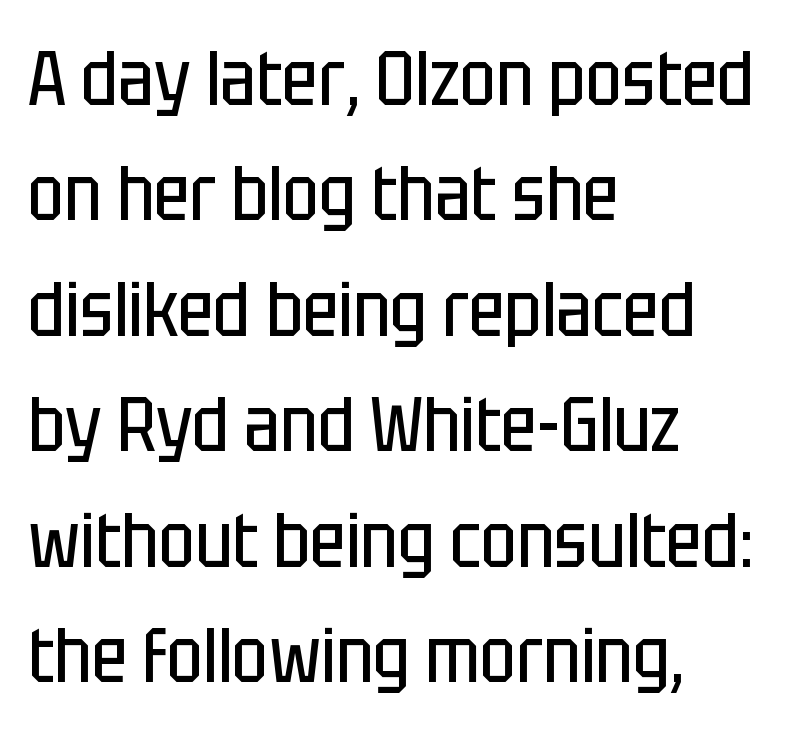
Q: Is the text bold? A: No.
Q: Is the text italic (slanted)? A: No, it is upright.
Q: Is the typeface a serif or a sans-serif typeface? A: Sans-serif.
Q: Is the text underlined? A: No.
Q: How is the paragraph aligned? A: Left-aligned.
Q: Is the spacing between letters normal or unusually wide? A: Normal.
Q: Is the spacing between lines tight, normal or loose? A: Normal.
Q: Width (condensed, normal, or wide)? A: Condensed.
Q: Stroke contrast? A: Low.
Q: x-height? A: Large.
Q: Monospaced? A: No.
